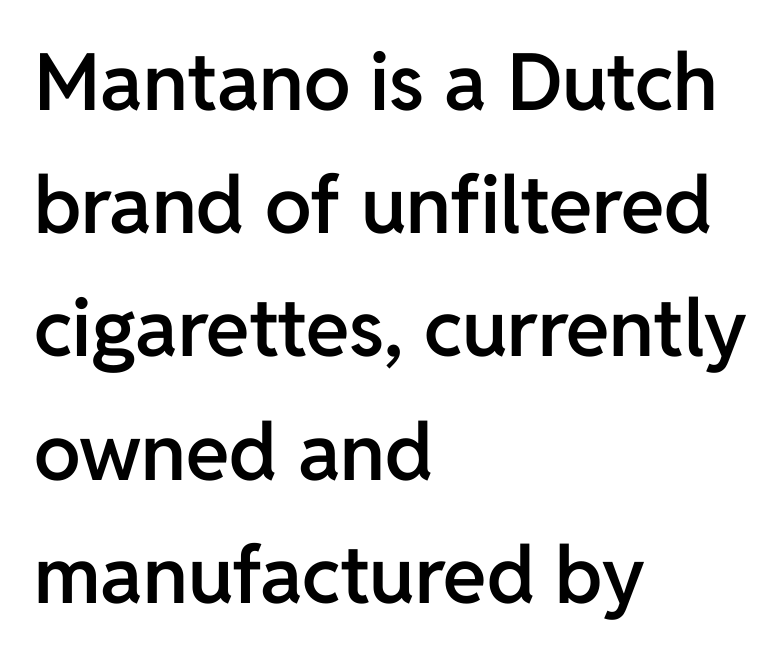
Q: Is the text bold? A: Semi-bold.
Q: Is the text italic (slanted)? A: No, it is upright.
Q: Is the typeface a serif or a sans-serif typeface? A: Sans-serif.
Q: Is the text underlined? A: No.
Q: How is the paragraph aligned? A: Left-aligned.
Q: Is the spacing between letters normal or unusually wide? A: Normal.
Q: Is the spacing between lines tight, normal or loose? A: Normal.
Q: Width (condensed, normal, or wide)? A: Normal.
Q: Stroke contrast? A: Low.
Q: x-height? A: Medium.
Q: Monospaced? A: No.
